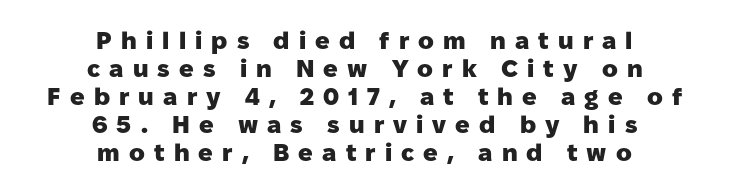
Q: Is the text bold? A: Yes.
Q: Is the text italic (slanted)? A: No, it is upright.
Q: Is the text underlined? A: No.
Q: How is the paragraph aligned? A: Centered.
Q: Is the spacing between letters normal or unusually wide? A: Unusually wide.
